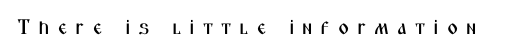
{"italic": "no", "underline": "no", "letter_spacing": "wide", "letter_spacing_em": 0.38, "glyph_px": 21}
